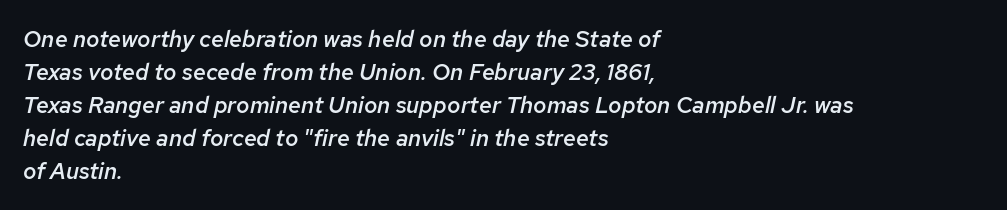
Q: Is the text bold? A: Semi-bold.
Q: Is the text italic (slanted)? A: Yes, it leans right by about 12 degrees.
Q: Is the text underlined? A: No.
Q: How is the paragraph aligned? A: Left-aligned.
Q: Is the spacing between letters normal or unusually wide? A: Normal.
Q: Is the spacing between lines tight, normal or loose? A: Normal.
